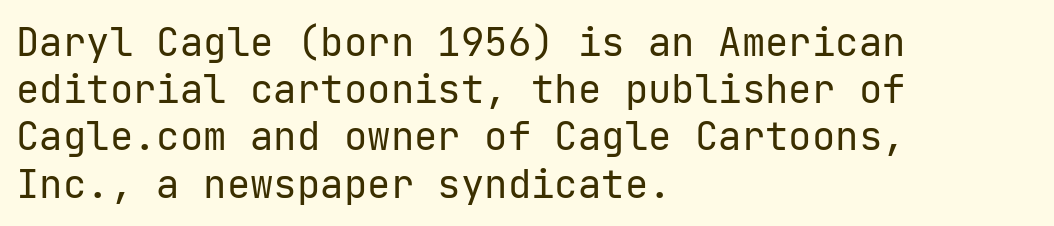
The image shows 39 px regular-weight sans-serif type, upright; set left-aligned, line spacing 1.21x, normal letter spacing, not underlined; low stroke contrast and a medium x-height.
